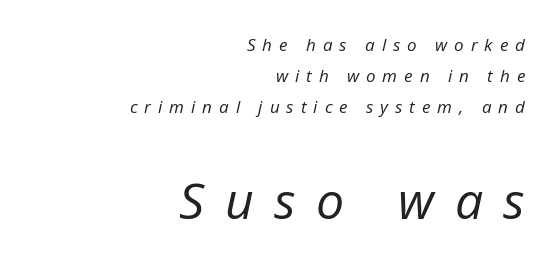
Only glyphs here, with clear space below each row. A flush-right, rag-left setting is used for this passage. Size contrast runs from small at the top to large at the bottom. Designer's note — italics engaged. This sample has the flowing, uneven cadence of proportional lettering. Think standard paragraph weight, or any step lighter than that.
